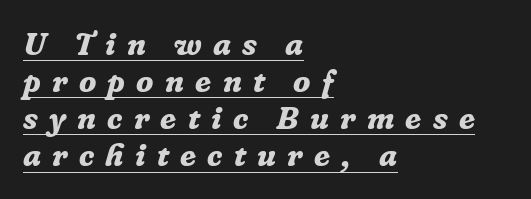
{"serif": "yes", "italic": "yes", "lean": "right", "slant_degrees": 16, "bold": "yes", "weight": "bold", "width": "normal", "stroke_contrast": "low", "x_height": "medium", "monospaced": "no", "underline": "yes", "align": "left", "line_spacing_ratio": 1.16, "letter_spacing": "wide", "letter_spacing_em": 0.35, "glyph_px": 32}
